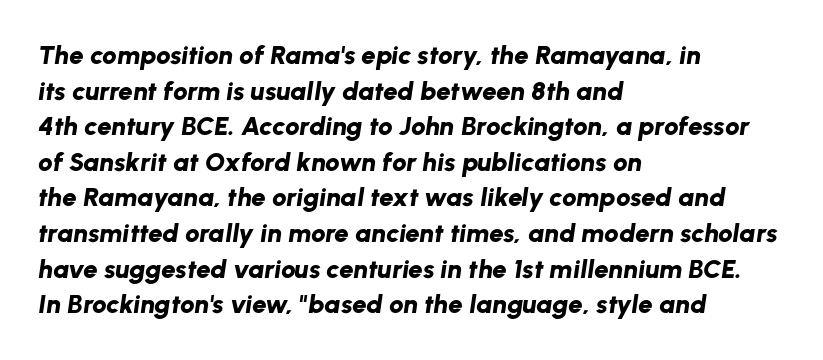
{"italic": "yes", "lean": "right", "slant_degrees": 8, "bold": "yes", "underline": "no", "align": "left", "line_spacing": "normal", "line_spacing_ratio": 1.37, "letter_spacing": "normal", "letter_spacing_em": 0.0, "glyph_px": 26}
